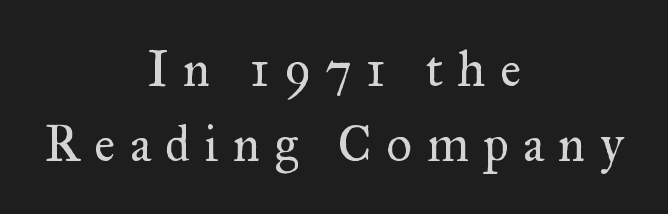
{"serif": "yes", "italic": "no", "bold": "no", "weight": "regular", "width": "normal", "stroke_contrast": "medium", "x_height": "small", "monospaced": "no", "underline": "no", "align": "center", "line_spacing": "normal", "line_spacing_ratio": 1.51, "letter_spacing": "wide", "letter_spacing_em": 0.29, "glyph_px": 50}
